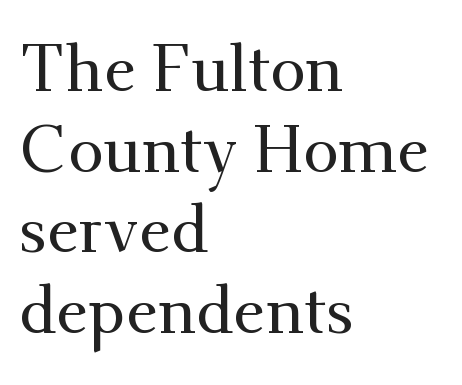
{"serif": "yes", "italic": "no", "width": "normal", "stroke_contrast": "medium", "x_height": "small", "monospaced": "no", "underline": "no", "align": "left", "line_spacing_ratio": 1.24, "letter_spacing": "normal", "letter_spacing_em": 0.0, "glyph_px": 65}
